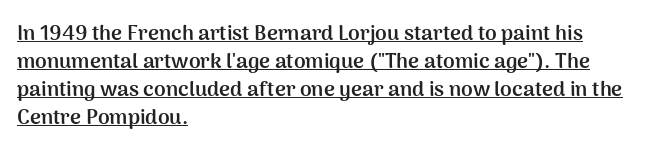
The image shows 21 px bold type, upright; set left-aligned, normal line spacing (1.33x), normal letter spacing, underlined.
